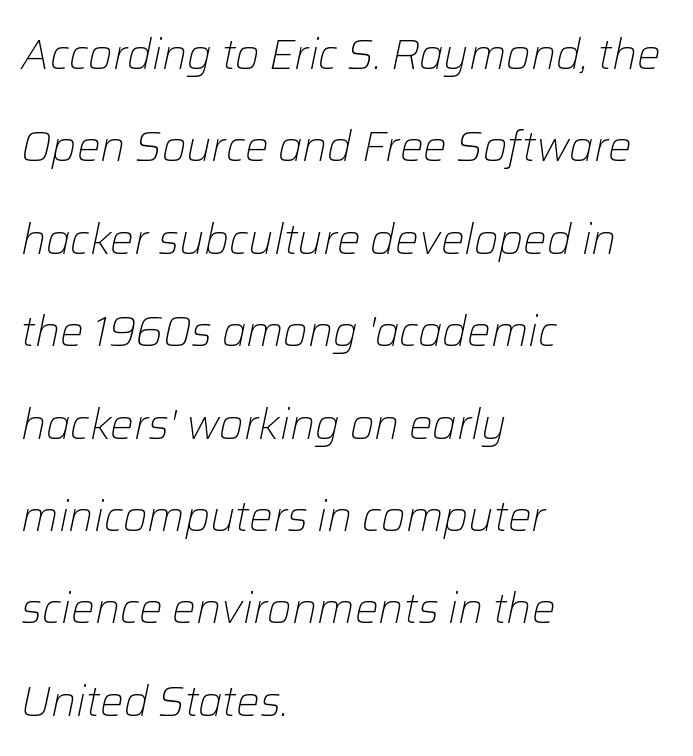
The image shows 42 px light type, italic (leaning right); set left-aligned, loose line spacing (2.2x), normal letter spacing, not underlined; low stroke contrast and a medium x-height.
